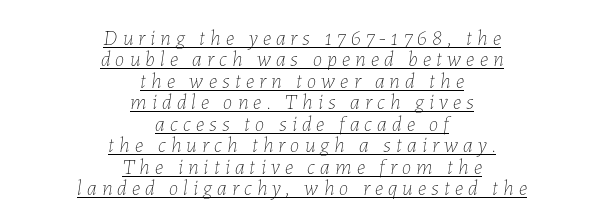
{"italic": "yes", "lean": "right", "slant_degrees": 7, "bold": "no", "underline": "yes", "align": "center", "line_spacing": "tight", "line_spacing_ratio": 1.02, "letter_spacing": "wide", "letter_spacing_em": 0.25, "glyph_px": 21}
